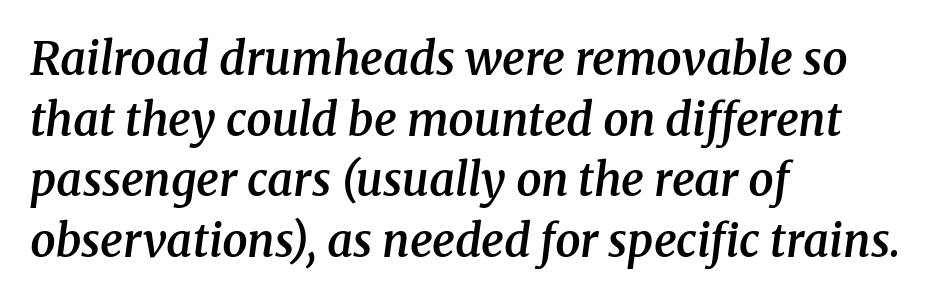
Q: Is the text bold? A: Semi-bold.
Q: Is the text italic (slanted)? A: Yes, it leans right by about 8 degrees.
Q: Is the typeface a serif or a sans-serif typeface? A: Serif.
Q: Is the text underlined? A: No.
Q: How is the paragraph aligned? A: Left-aligned.
Q: Is the spacing between letters normal or unusually wide? A: Normal.
Q: Is the spacing between lines tight, normal or loose? A: Normal.
Q: Width (condensed, normal, or wide)? A: Normal.
Q: Stroke contrast? A: Medium.
Q: x-height? A: Medium.
Q: Monospaced? A: No.
